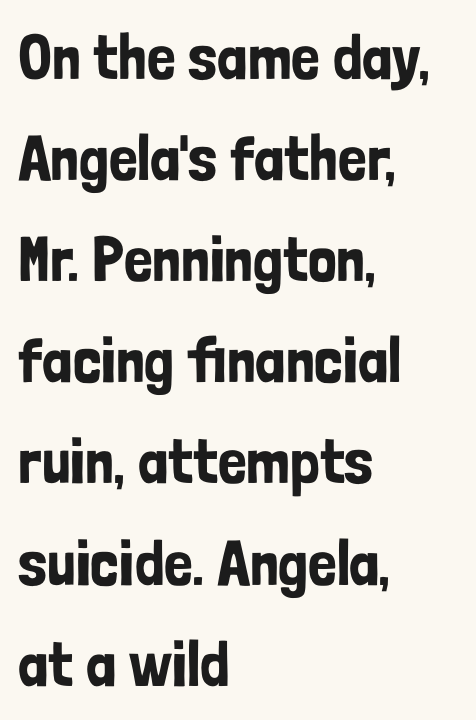
The image shows 64 px condensed sans-serif type, upright; set left-aligned, normal line spacing (1.58x), normal letter spacing, not underlined; low stroke contrast and a medium x-height.
